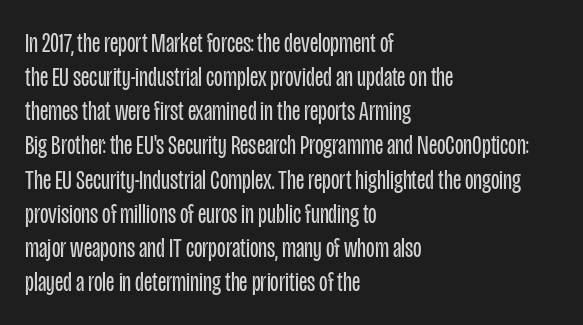
The image shows 28 px regular-weight, condensed sans-serif type, upright; set left-aligned, line spacing 1.22x, normal letter spacing, not underlined; low stroke contrast and a large x-height.
